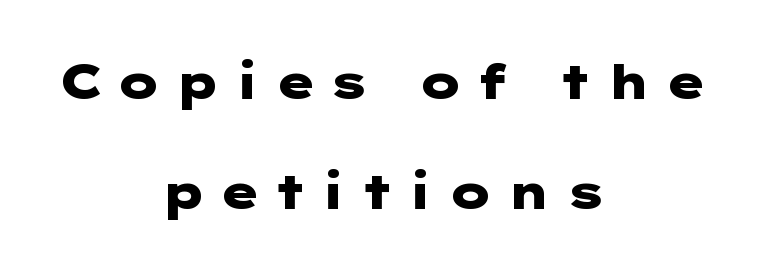
Q: Is the text bold? A: Yes.
Q: Is the text italic (slanted)? A: No, it is upright.
Q: Is the typeface a serif or a sans-serif typeface? A: Sans-serif.
Q: Is the text underlined? A: No.
Q: How is the paragraph aligned? A: Centered.
Q: Is the spacing between letters normal or unusually wide? A: Unusually wide.
Q: Is the spacing between lines tight, normal or loose? A: Loose.
Q: Width (condensed, normal, or wide)? A: Wide.
Q: Stroke contrast? A: Low.
Q: x-height? A: Medium.
